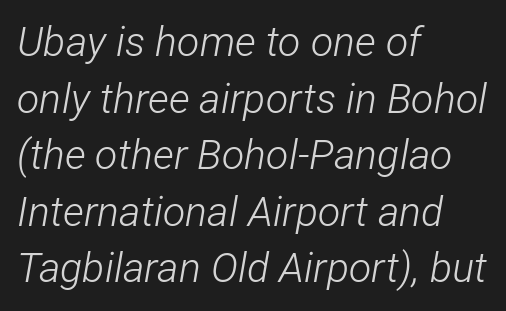
{"italic": "yes", "lean": "right", "slant_degrees": 12, "bold": "no", "weight": "light", "width": "condensed", "stroke_contrast": "low", "x_height": "medium", "monospaced": "no", "underline": "no", "align": "left", "line_spacing": "normal", "line_spacing_ratio": 1.38, "letter_spacing": "normal", "letter_spacing_em": 0.0, "glyph_px": 41}
